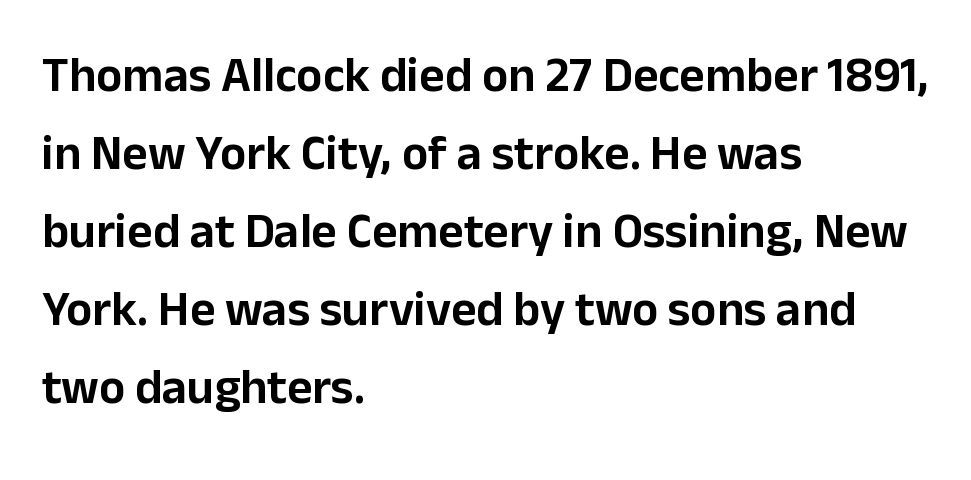
Q: Is the text italic (slanted)? A: No, it is upright.
Q: Is the typeface a serif or a sans-serif typeface? A: Sans-serif.
Q: Is the text underlined? A: No.
Q: How is the paragraph aligned? A: Left-aligned.
Q: Is the spacing between letters normal or unusually wide? A: Normal.
Q: Is the spacing between lines tight, normal or loose? A: Normal.
Q: Width (condensed, normal, or wide)? A: Normal.
Q: Stroke contrast? A: Low.
Q: x-height? A: Medium.
Q: Monospaced? A: No.
